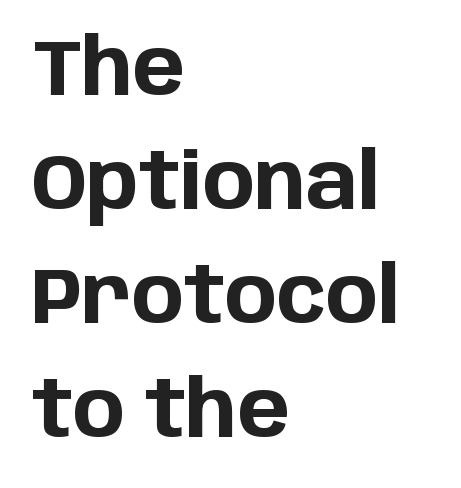
{"serif": "no", "italic": "no", "bold": "yes", "weight": "bold", "width": "normal", "stroke_contrast": "low", "x_height": "large", "monospaced": "no", "underline": "no", "align": "left", "line_spacing": "normal", "line_spacing_ratio": 1.46, "letter_spacing": "normal", "letter_spacing_em": 0.0, "glyph_px": 78}
